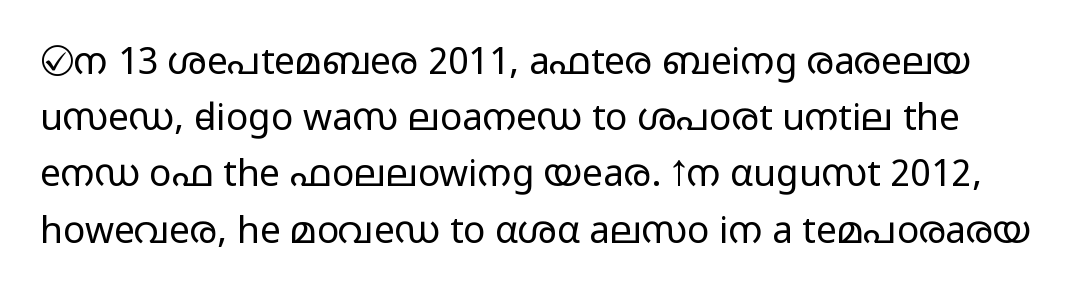
The image shows 37 px light, wide sans-serif type, upright; set normal line spacing (1.52x), normal letter spacing, not underlined; low stroke contrast and a medium x-height.
